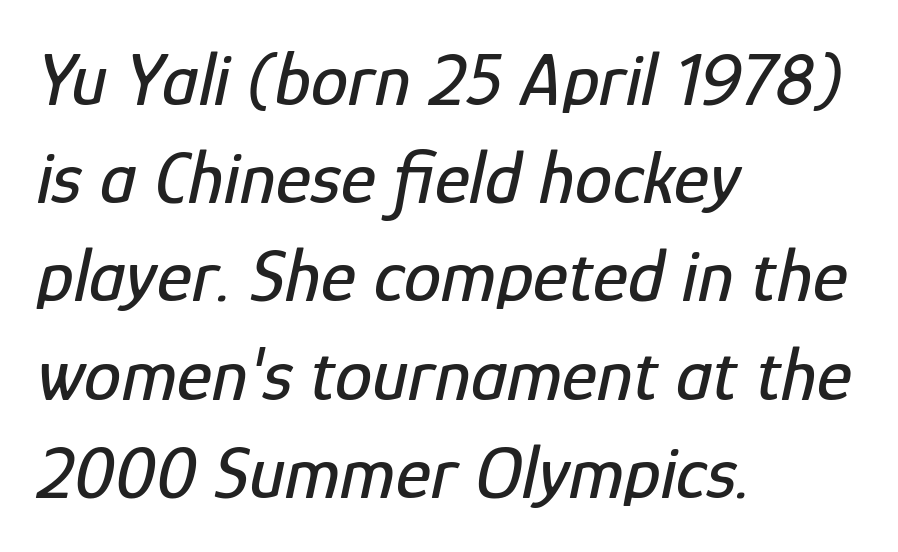
Q: Is the text italic (slanted)? A: Yes, it leans right by about 12 degrees.
Q: Is the text underlined? A: No.
Q: How is the paragraph aligned? A: Left-aligned.
Q: Is the spacing between letters normal or unusually wide? A: Normal.
Q: Is the spacing between lines tight, normal or loose? A: Normal.
Q: Width (condensed, normal, or wide)? A: Condensed.
Q: Stroke contrast? A: Low.
Q: x-height? A: Medium.
Q: Monospaced? A: No.
